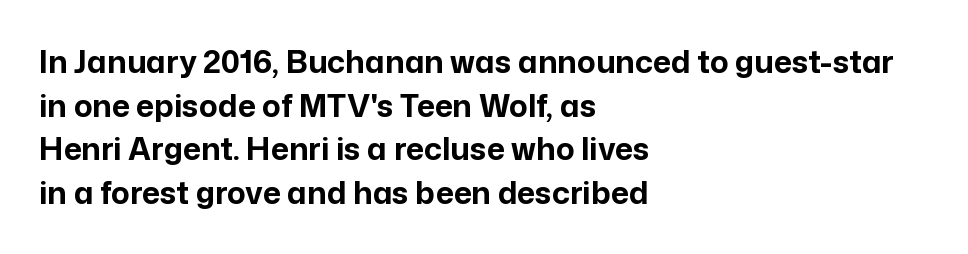
Q: Is the text bold? A: Yes.
Q: Is the text italic (slanted)? A: No, it is upright.
Q: Is the typeface a serif or a sans-serif typeface? A: Sans-serif.
Q: Is the text underlined? A: No.
Q: How is the paragraph aligned? A: Left-aligned.
Q: Is the spacing between letters normal or unusually wide? A: Normal.
Q: Is the spacing between lines tight, normal or loose? A: Normal.
Q: Width (condensed, normal, or wide)? A: Normal.
Q: Stroke contrast? A: Low.
Q: x-height? A: Medium.
Q: Monospaced? A: No.
